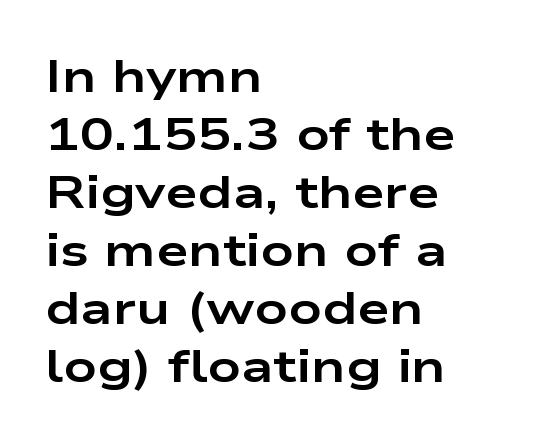
{"serif": "no", "italic": "no", "bold": "yes", "weight": "bold", "width": "wide", "stroke_contrast": "low", "x_height": "medium", "monospaced": "no", "underline": "no", "align": "left", "line_spacing": "normal", "line_spacing_ratio": 1.26, "letter_spacing": "normal", "letter_spacing_em": 0.0, "glyph_px": 46}
